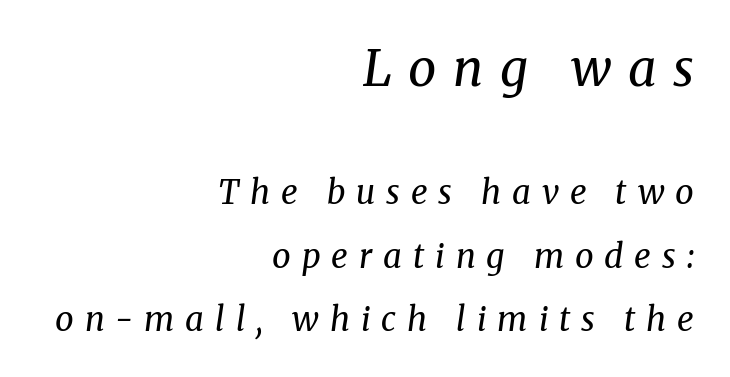
Q: Is the text bold? A: No.
Q: Is the text italic (slanted)? A: Yes, it leans right by about 8 degrees.
Q: Is the typeface a serif or a sans-serif typeface? A: Serif.
Q: Is the text underlined? A: No.
Q: How is the paragraph aligned? A: Right-aligned.
Q: Is the spacing between letters normal or unusually wide? A: Unusually wide.
Q: Is the spacing between lines tight, normal or loose? A: Loose.
Q: Which block of text is set in a larger size, the first (top) or the second (bottom)? A: The first (top) one.
Q: Width (condensed, normal, or wide)? A: Normal.
Q: Stroke contrast? A: Medium.
Q: x-height? A: Medium.
Q: Monospaced? A: No.
